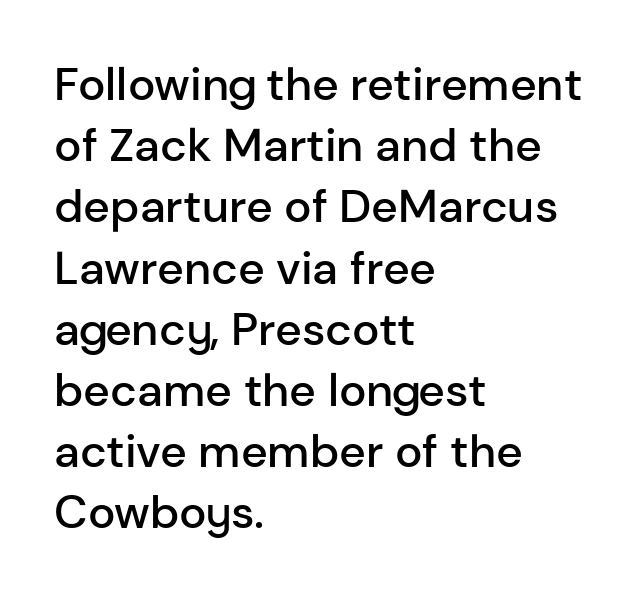
Q: Is the text bold? A: Semi-bold.
Q: Is the text italic (slanted)? A: No, it is upright.
Q: Is the typeface a serif or a sans-serif typeface? A: Sans-serif.
Q: Is the text underlined? A: No.
Q: How is the paragraph aligned? A: Left-aligned.
Q: Is the spacing between letters normal or unusually wide? A: Normal.
Q: Is the spacing between lines tight, normal or loose? A: Normal.
Q: Width (condensed, normal, or wide)? A: Normal.
Q: Stroke contrast? A: Low.
Q: x-height? A: Medium.
Q: Monospaced? A: No.
